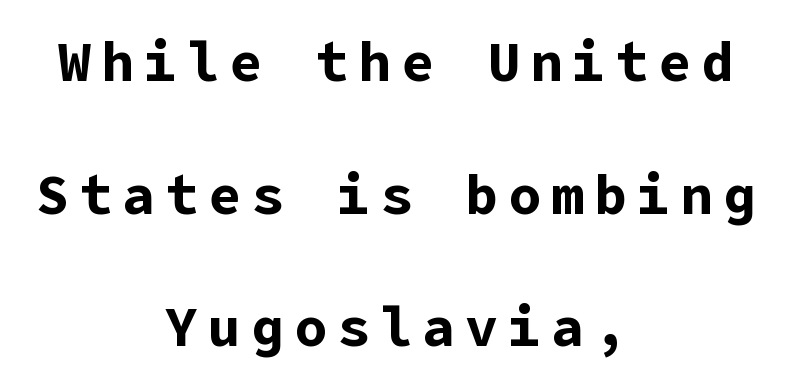
{"serif": "no", "italic": "no", "bold": "yes", "weight": "bold", "width": "normal", "stroke_contrast": "low", "x_height": "medium", "underline": "no", "align": "center", "line_spacing": "loose", "line_spacing_ratio": 2.41, "glyph_px": 55}
